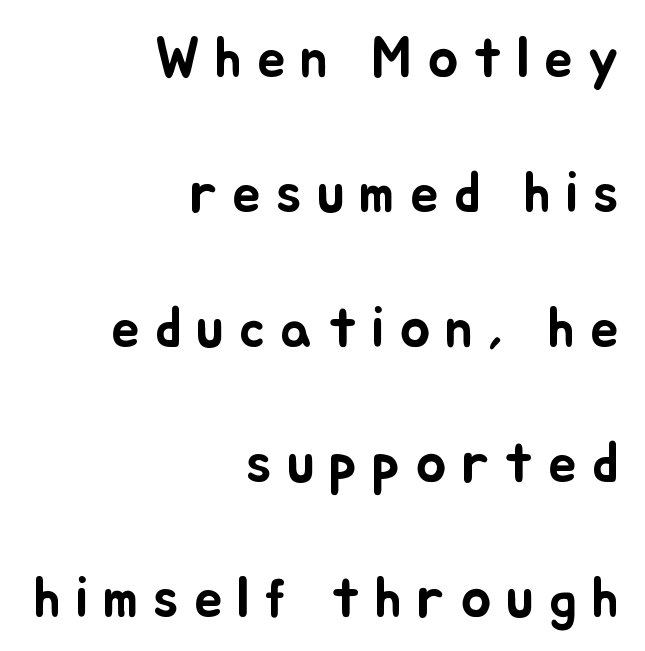
The image shows 57 px text type, upright; set right-aligned, loose line spacing (2.37x), unusually wide letter spacing (+0.26 em), not underlined; low stroke contrast and a small x-height.
